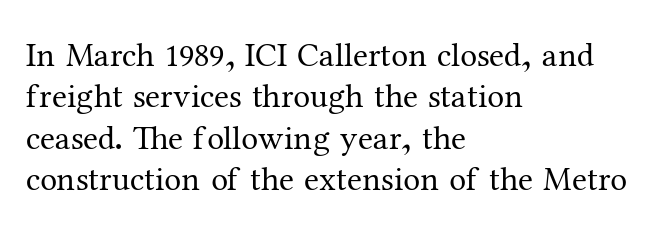
Q: Is the text bold? A: No.
Q: Is the text italic (slanted)? A: No, it is upright.
Q: Is the typeface a serif or a sans-serif typeface? A: Serif.
Q: Is the text underlined? A: No.
Q: How is the paragraph aligned? A: Left-aligned.
Q: Is the spacing between letters normal or unusually wide? A: Normal.
Q: Width (condensed, normal, or wide)? A: Normal.
Q: Stroke contrast? A: Medium.
Q: x-height? A: Medium.
Q: Monospaced? A: No.
